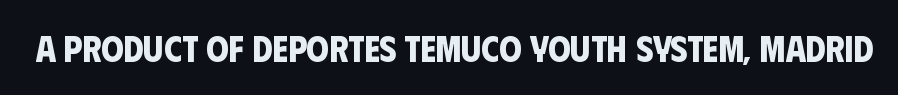
Is this a sans? Yes — the strokes have no serifs. Rule under the text: the space is simply empty. The face used here is proportionally spaced, like ordinary book or web type. Students, this is bold: see how much ink each stroke carries. How are the letters spaced? Ordinarily, with no added tracking.
